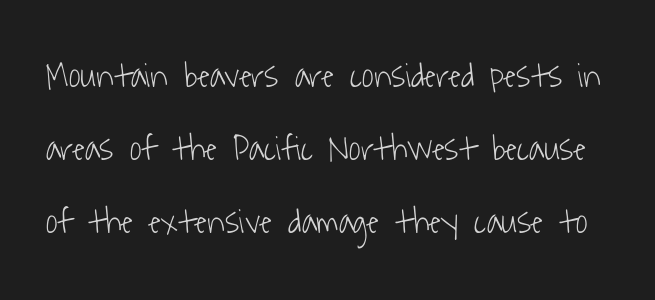
The image shows 36 px light, condensed sans-serif type; set loose line spacing (2.03x), normal letter spacing, not underlined; low stroke contrast and a medium x-height.
